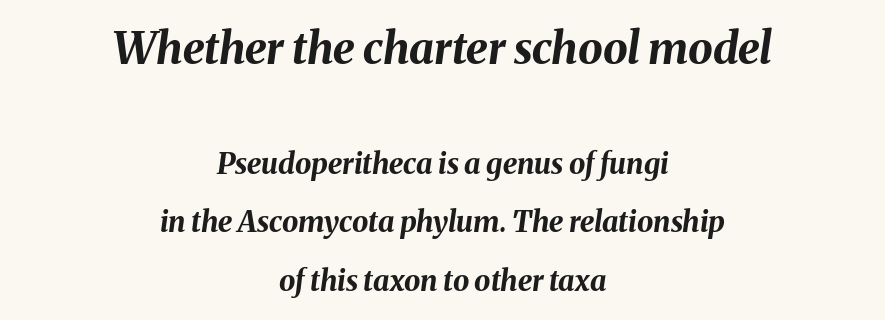
Q: Is the text bold? A: Yes.
Q: Is the text italic (slanted)? A: Yes, it leans right by about 8 degrees.
Q: Is the text underlined? A: No.
Q: How is the paragraph aligned? A: Centered.
Q: Is the spacing between letters normal or unusually wide? A: Normal.
Q: Is the spacing between lines tight, normal or loose? A: Loose.
Q: Which block of text is set in a larger size, the first (top) or the second (bottom)? A: The first (top) one.
Q: Width (condensed, normal, or wide)? A: Normal.
Q: Stroke contrast? A: Medium.
Q: x-height? A: Medium.
Q: Monospaced? A: No.
